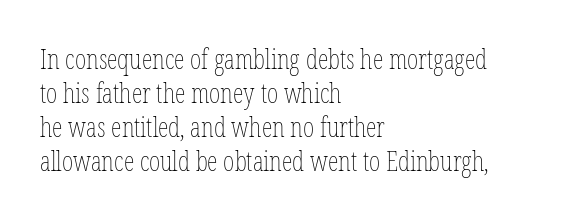
{"italic": "no", "bold": "no", "underline": "no", "align": "left", "line_spacing": "normal", "line_spacing_ratio": 1.26, "letter_spacing": "normal", "letter_spacing_em": 0.0, "glyph_px": 27}
